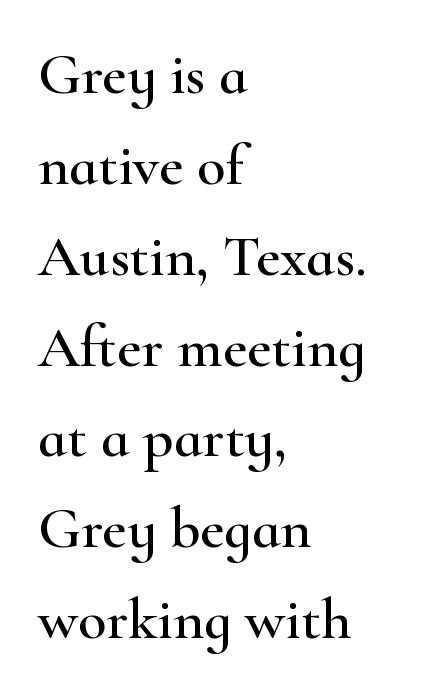
The image shows 59 px wide serif type, upright; set left-aligned, normal line spacing (1.54x), normal letter spacing, not underlined; high stroke contrast and a small x-height.
